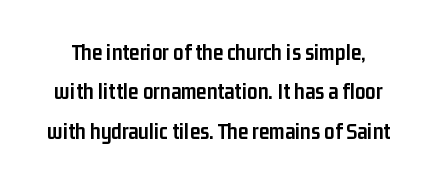
When letters stand straight like this, we call the style roman or upright. The passage shown is not underscored anywhere. Observe the ordinary spacing: letters are neighbours, not strangers. The strokes are fattened all the way to bold.
